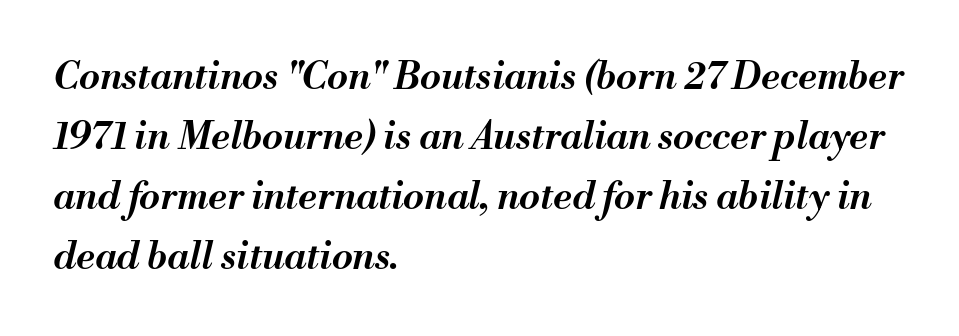
{"italic": "yes", "lean": "right", "slant_degrees": 13, "bold": "semi", "weight": "semibold", "width": "normal", "stroke_contrast": "medium", "x_height": "small", "monospaced": "no", "underline": "no", "align": "left", "line_spacing": "normal", "line_spacing_ratio": 1.58, "letter_spacing": "normal", "letter_spacing_em": 0.0, "glyph_px": 38}
